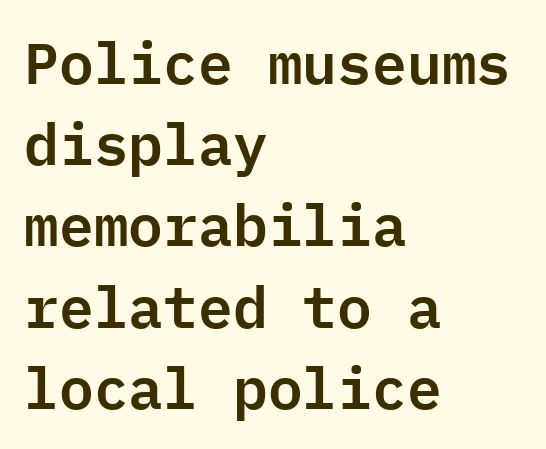
The image shows 58 px sans-serif type, upright, monospaced; set left-aligned, normal line spacing (1.4x), normal letter spacing, not underlined; low stroke contrast and a medium x-height.
